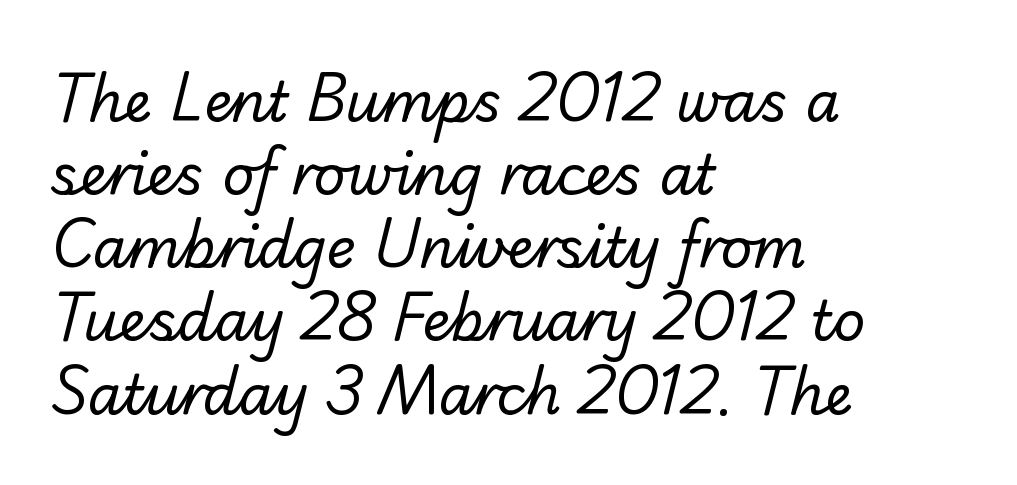
The image shows 55 px regular-weight sans-serif type; set left-aligned, normal line spacing (1.33x), normal letter spacing, not underlined; low stroke contrast and a small x-height.
